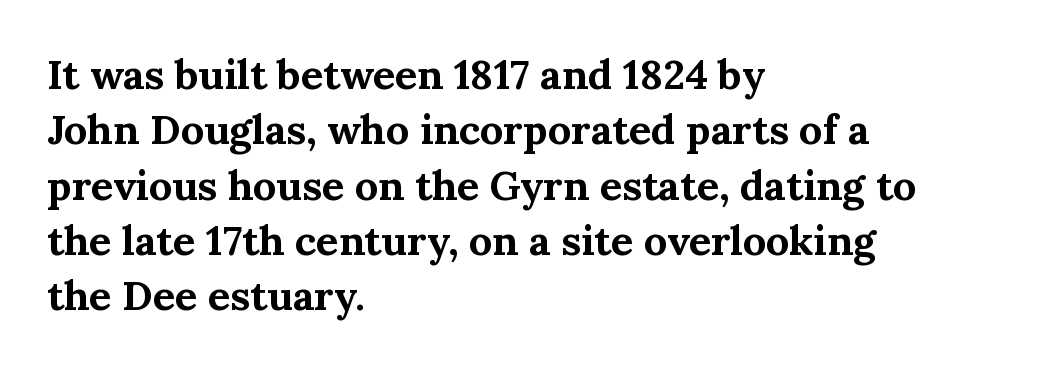
You can tell from the footed stems that serif type was used. Glance below the letters and you will spot only blank space. Horizontal alignment here is leftward, the default for most running prose. Here the designer chose a conventional face with non-uniform glyph widths. This is the regular roman posture of the typeface.
